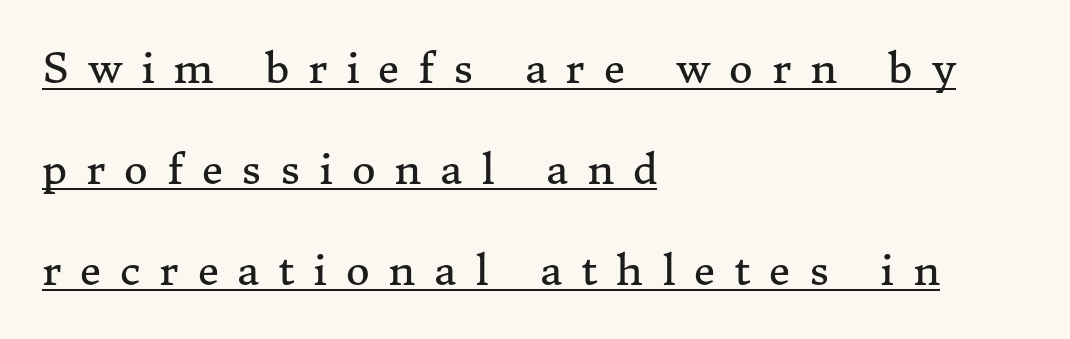
The image shows 41 px regular-weight serif type, upright; set left-aligned, loose line spacing (2.46x), unusually wide letter spacing (+0.46 em), underlined; medium stroke contrast and a medium x-height.
